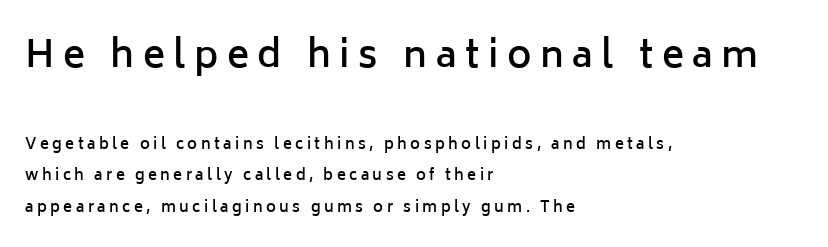
Q: Is the text bold? A: Semi-bold.
Q: Is the text italic (slanted)? A: No, it is upright.
Q: Is the typeface a serif or a sans-serif typeface? A: Sans-serif.
Q: Is the text underlined? A: No.
Q: How is the paragraph aligned? A: Left-aligned.
Q: Is the spacing between letters normal or unusually wide? A: Unusually wide.
Q: Is the spacing between lines tight, normal or loose? A: Loose.
Q: Which block of text is set in a larger size, the first (top) or the second (bottom)? A: The first (top) one.
Q: Width (condensed, normal, or wide)? A: Normal.
Q: Stroke contrast? A: Low.
Q: x-height? A: Medium.
Q: Monospaced? A: No.
